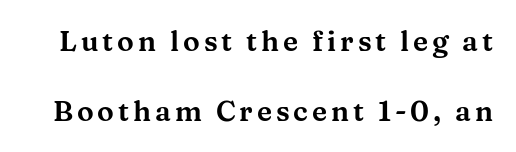
{"serif": "yes", "italic": "no", "width": "wide", "stroke_contrast": "medium", "x_height": "medium", "monospaced": "no", "underline": "no", "line_spacing": "loose", "line_spacing_ratio": 2.49, "glyph_px": 28}
